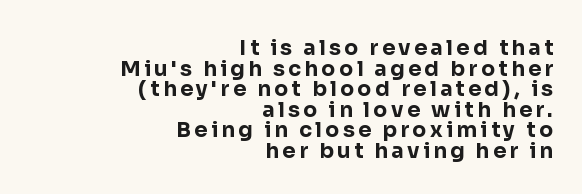
Q: Is the text bold? A: Yes.
Q: Is the text italic (slanted)? A: No, it is upright.
Q: Is the text underlined? A: No.
Q: How is the paragraph aligned? A: Right-aligned.
Q: Is the spacing between lines tight, normal or loose? A: Tight.
